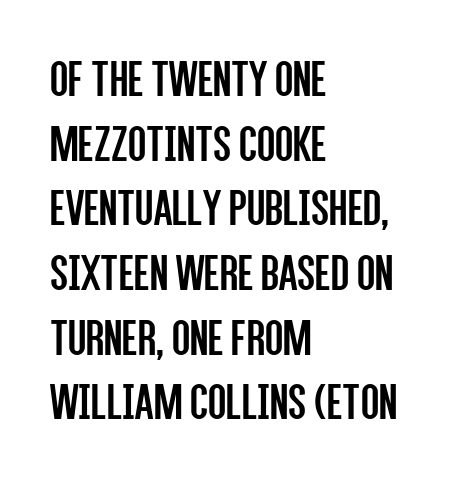
The image shows 53 px regular-weight, condensed sans-serif type, upright; set left-aligned, line spacing 1.22x, normal letter spacing, not underlined; low stroke contrast and a large x-height.
